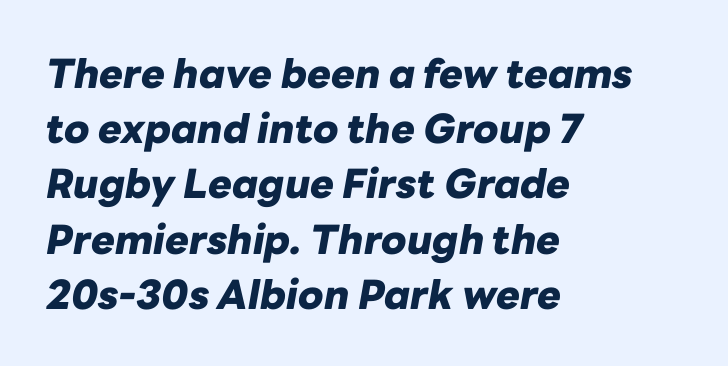
{"italic": "yes", "lean": "right", "slant_degrees": 10, "bold": "yes", "weight": "heavy", "width": "normal", "stroke_contrast": "low", "x_height": "medium", "monospaced": "no", "underline": "no", "align": "left", "line_spacing": "normal", "line_spacing_ratio": 1.38, "letter_spacing": "normal", "letter_spacing_em": 0.0, "glyph_px": 40}
